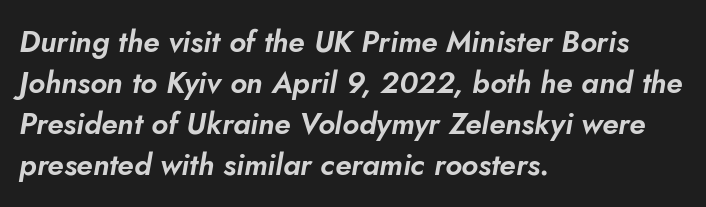
This rendering features lettering with no underline. Reading down the column, the eye jumps a familiar distance to each next line. Yep, that's italic — everything's leaning. One-word summary of the alignment: left.
